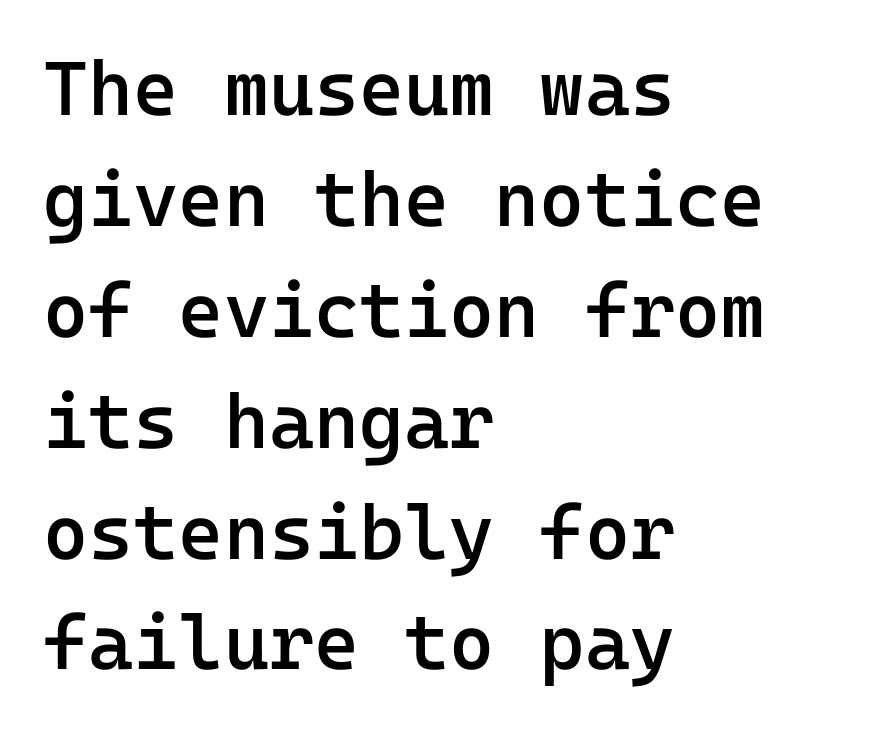
The image shows 77 px semibold sans-serif type, upright, monospaced; set left-aligned, normal line spacing (1.44x), normal letter spacing, not underlined; low stroke contrast and a medium x-height.
